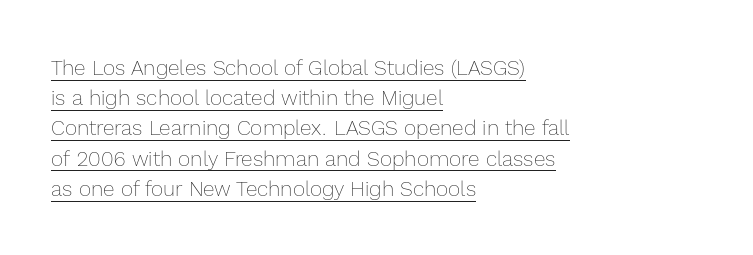
The image shows 21 px text type, upright; set left-aligned, normal line spacing (1.44x), normal letter spacing, underlined.
